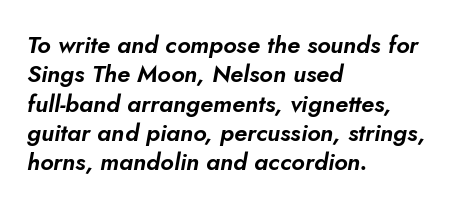
{"italic": "yes", "lean": "right", "slant_degrees": 5, "underline": "no", "align": "left", "line_spacing_ratio": 1.22, "letter_spacing": "normal", "letter_spacing_em": 0.0, "glyph_px": 24}
